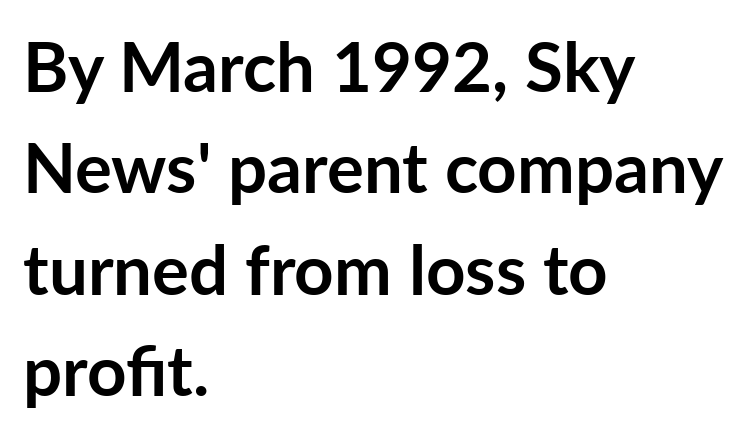
{"serif": "no", "italic": "no", "bold": "yes", "weight": "semibold", "width": "normal", "stroke_contrast": "low", "x_height": "medium", "monospaced": "no", "underline": "no", "align": "left", "line_spacing": "normal", "line_spacing_ratio": 1.47, "letter_spacing": "normal", "letter_spacing_em": 0.0, "glyph_px": 69}
